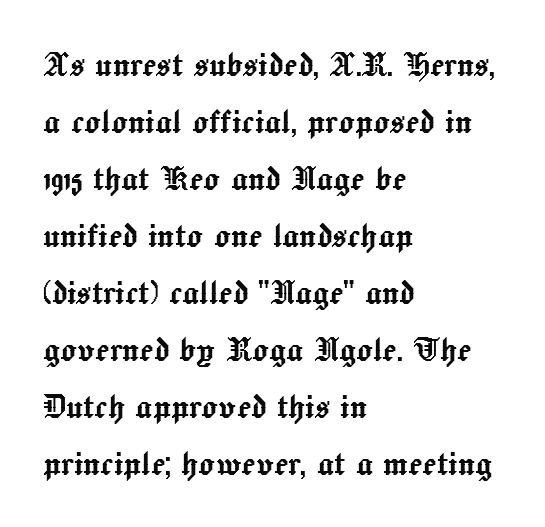
{"italic": "no", "width": "normal", "x_height": "medium", "monospaced": "no", "underline": "no", "align": "left", "line_spacing": "normal", "line_spacing_ratio": 1.39, "letter_spacing": "normal", "letter_spacing_em": 0.0, "glyph_px": 41}
